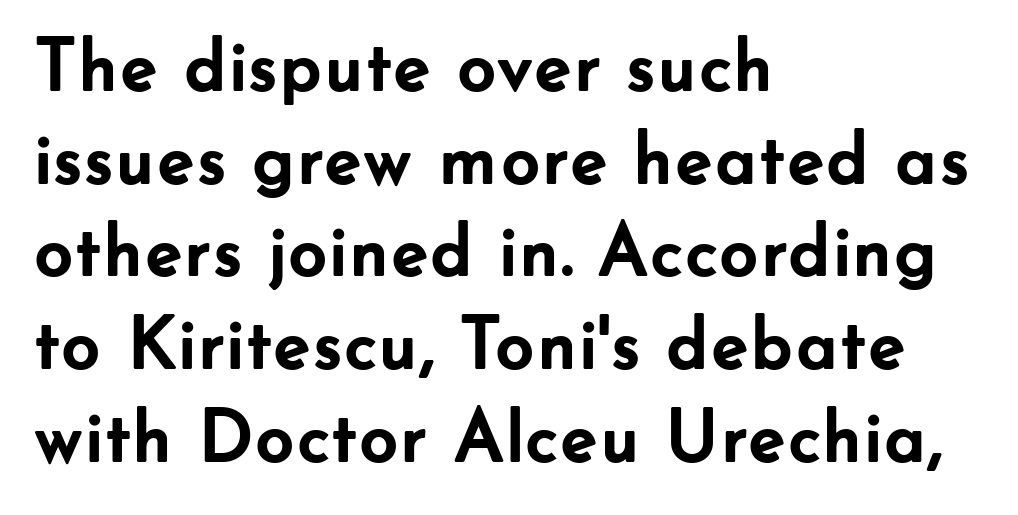
The image shows 76 px semibold sans-serif type, upright; set left-aligned, line spacing 1.22x, normal letter spacing, not underlined; low stroke contrast and a small x-height.
